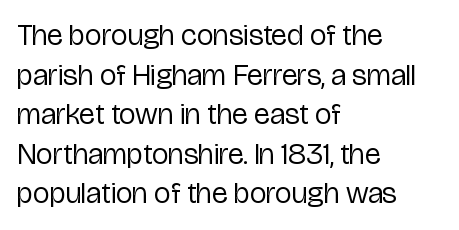
Left-aligned paragraph, ragged on the right. The face used here is proportionally spaced, like ordinary book or web type. You can tell it's not italic because the verticals are truly vertical. Underlining? Definitely not there. The letters look calm and open, with moderate or lighter stems. The rendering uses a moderate line-height, typical for paragraphs.
